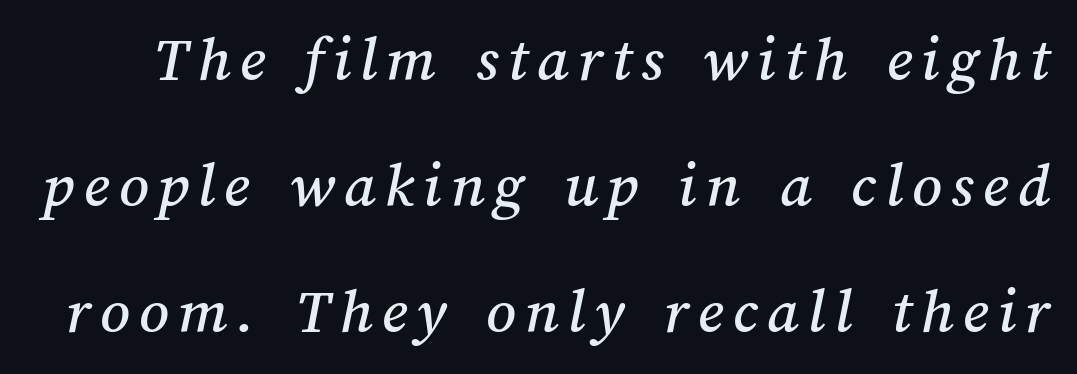
Q: Is the text underlined? A: No.
Q: Is the spacing between lines tight, normal or loose? A: Loose.
Q: Width (condensed, normal, or wide)? A: Normal.
Q: Stroke contrast? A: Medium.
Q: x-height? A: Medium.
Q: Monospaced? A: No.
